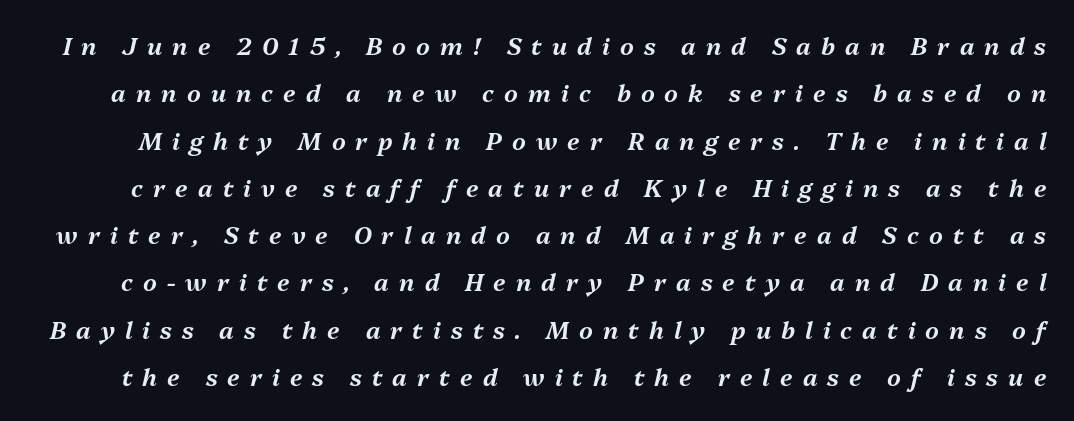
{"italic": "yes", "lean": "right", "slant_degrees": 13, "underline": "no", "line_spacing": "loose", "line_spacing_ratio": 1.97, "letter_spacing": "wide", "letter_spacing_em": 0.42, "glyph_px": 24}
